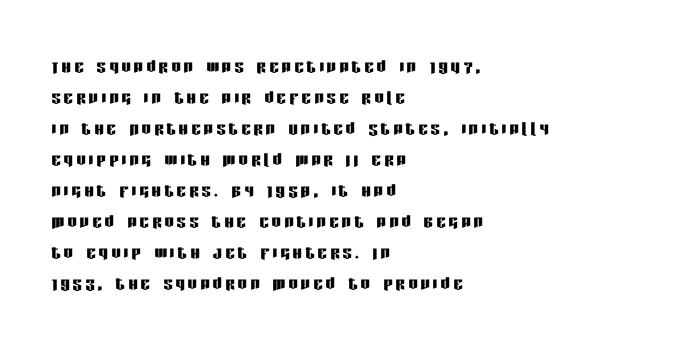
{"italic": "no", "underline": "no", "align": "left", "line_spacing": "normal", "line_spacing_ratio": 1.35, "glyph_px": 23}
